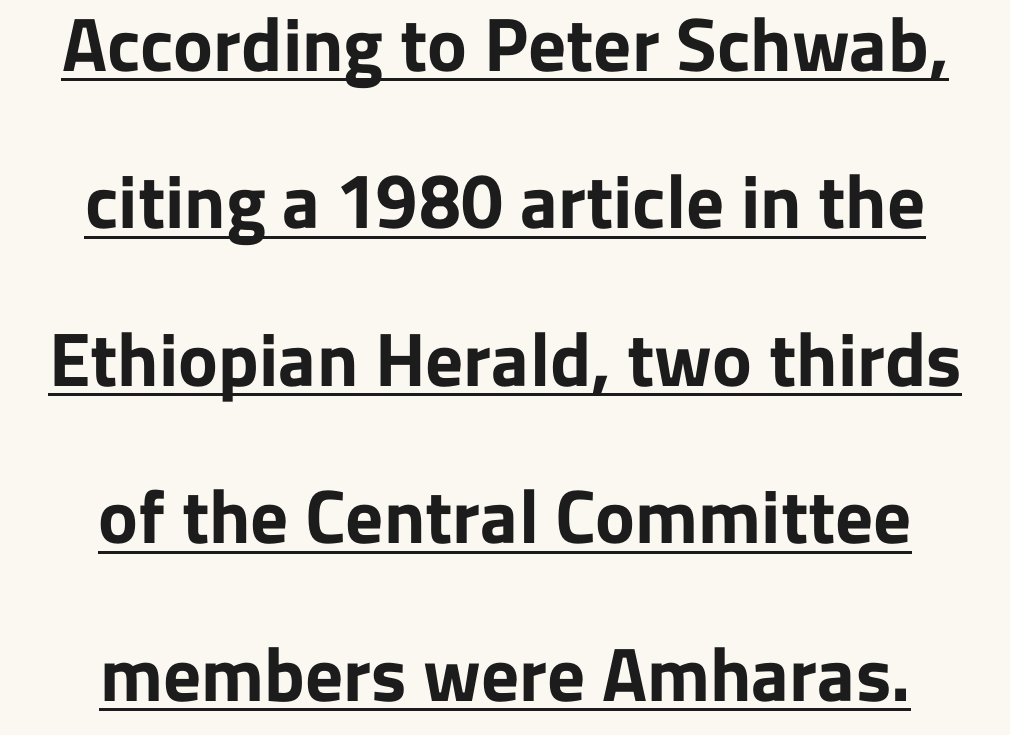
Caption: bold face, heavy strokes. It's the straight-up-and-down kind of type. The letters advance in unequal steps, a hallmark of proportional type. Honestly, the letter spacing is just normal — you wouldn't notice it. Vertical spacing — loose.
